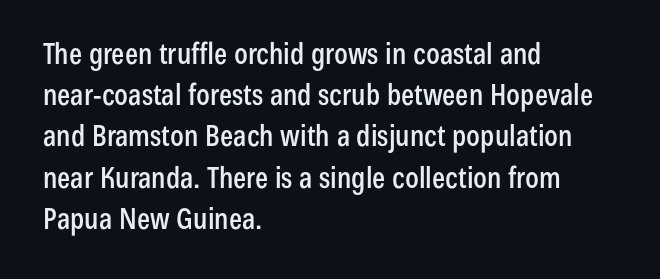
The image shows 29 px condensed sans-serif type, upright; set left-aligned, normal line spacing (1.42x), normal letter spacing, not underlined; low stroke contrast and a medium x-height.
